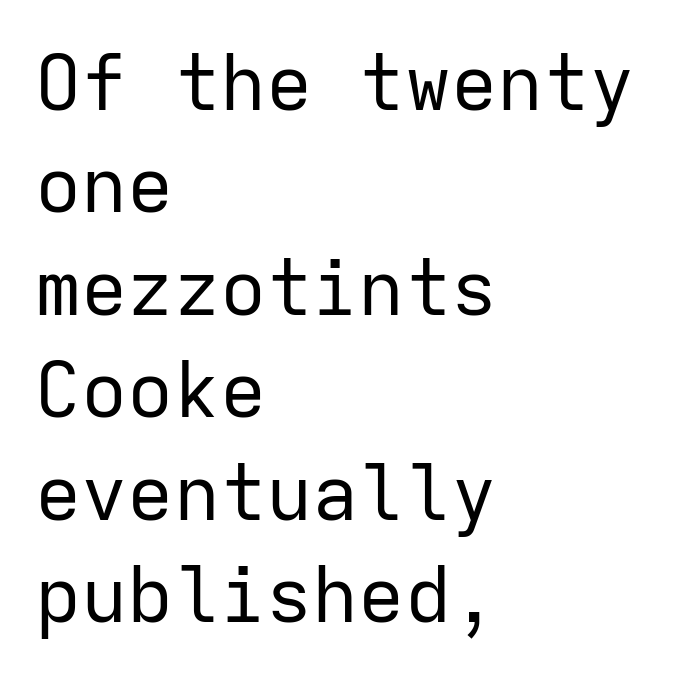
The image shows 77 px regular-weight sans-serif type, upright, monospaced; set left-aligned, normal line spacing (1.33x), normal letter spacing, not underlined; low stroke contrast and a medium x-height.
